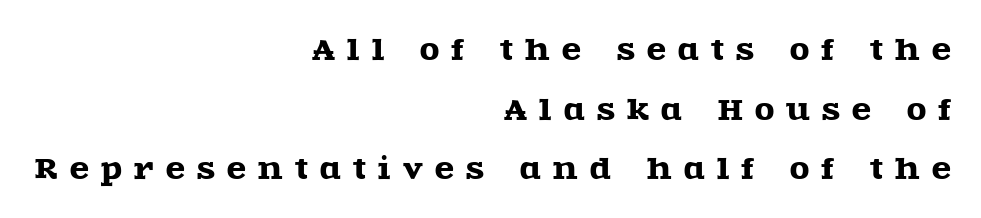
All the whitespace from short lines collects on the left. Do the characters align in a grid? No, the font is proportional. Italic? Not at all — the glyphs are vertical. Display-style spreading of the glyphs; the letterfit is very open.
